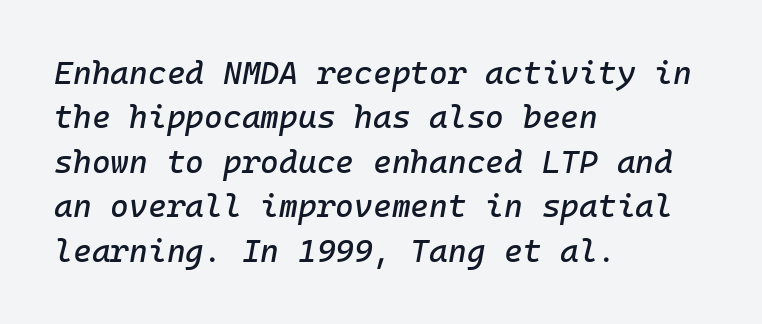
{"italic": "yes", "lean": "right", "slant_degrees": 10, "width": "normal", "stroke_contrast": "low", "x_height": "medium", "monospaced": "yes", "underline": "no", "align": "left", "line_spacing": "normal", "line_spacing_ratio": 1.39, "letter_spacing": "normal", "letter_spacing_em": 0.0, "glyph_px": 32}
